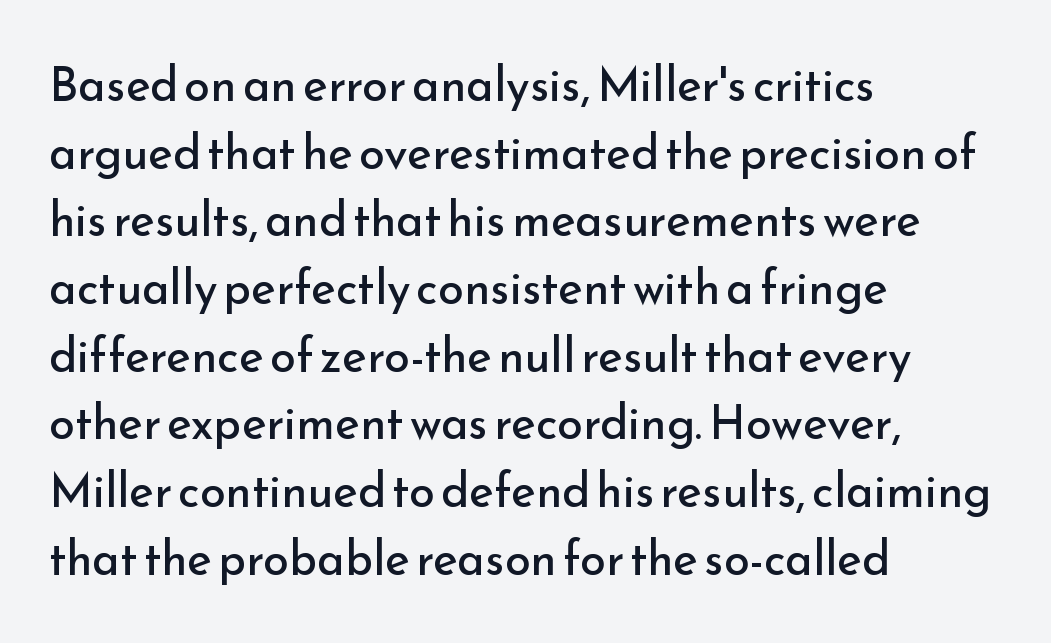
Stroke thickness stays within the range of a standard reading face or lighter. Here the designer chose a conventional face with non-uniform glyph widths. The paragraph has a hard left edge and a soft right edge. This block has exactly the height ordinary leading produces.
